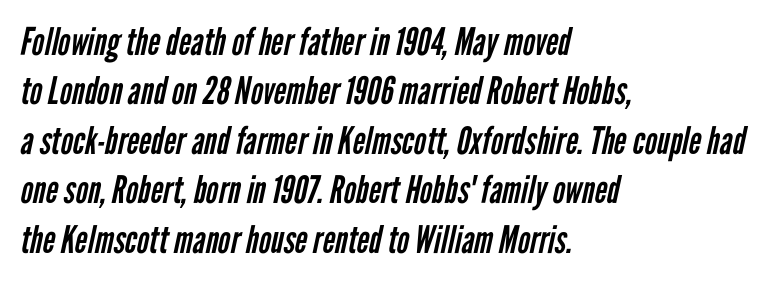
Nope, no serifs anywhere on these letters. Compared with a centered layout, this one pins lines to the left instead. Letters rest on an invisible, unmarked baseline. These glyphs show unthickened strokes, regular width or finer. What's the leading like? Ordinary, nothing unusual.
